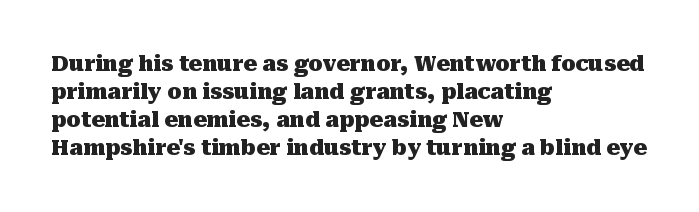
The image shows 21 px bold type, upright; set left-aligned, normal line spacing (1.33x), normal letter spacing, not underlined.
